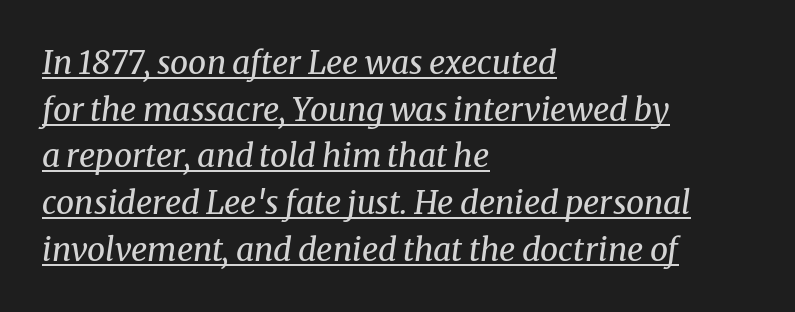
The rendering uses a moderate line-height, typical for paragraphs. When letters slant like this, we call the style italic. Tracking here is standard; glyphs follow each other at the usual distance. Looks like someone drew a line under every word here. A light-to-regular cut is what we see here.
